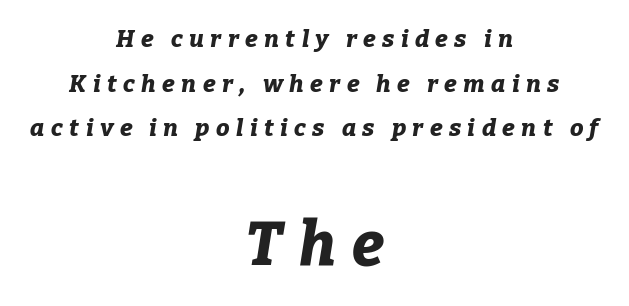
Q: Is the text bold? A: Yes.
Q: Is the text italic (slanted)? A: Yes, it leans right by about 9 degrees.
Q: Is the text underlined? A: No.
Q: How is the paragraph aligned? A: Centered.
Q: Is the spacing between letters normal or unusually wide? A: Unusually wide.
Q: Which block of text is set in a larger size, the first (top) or the second (bottom)? A: The second (bottom) one.
Q: Width (condensed, normal, or wide)? A: Normal.
Q: Stroke contrast? A: Low.
Q: x-height? A: Medium.
Q: Monospaced? A: No.
